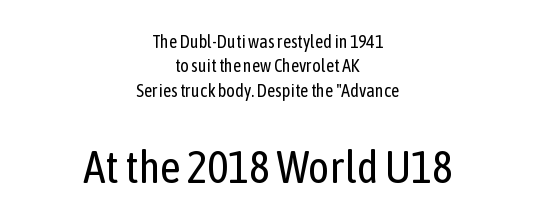
{"serif": "no", "italic": "no", "bold": "no", "weight": "regular", "width": "condensed", "stroke_contrast": "low", "x_height": "medium", "monospaced": "no", "underline": "no", "align": "center", "line_spacing": "normal", "line_spacing_ratio": 1.35, "letter_spacing": "normal", "letter_spacing_em": 0.0, "larger_block": "second", "size_ratio": 2.5, "glyph_px": 45}
